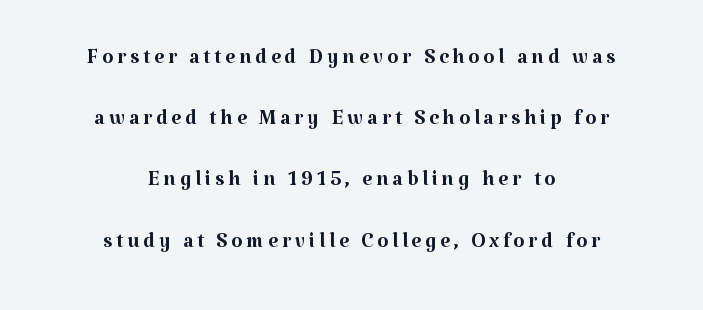
The image shows 29 px regular-weight serif type, upright; set centered, loose line spacing (2.11x), not underlined; medium stroke contrast and a medium x-height.
